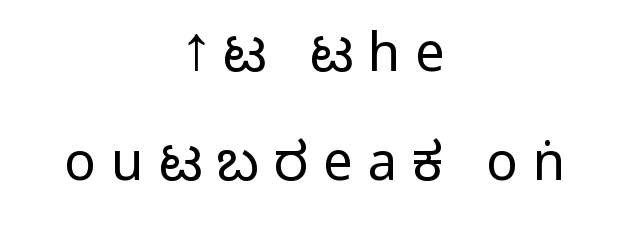
Q: Is the text bold? A: No.
Q: Is the text italic (slanted)? A: No, it is upright.
Q: Is the typeface a serif or a sans-serif typeface? A: Sans-serif.
Q: Is the text underlined? A: No.
Q: How is the paragraph aligned? A: Centered.
Q: Is the spacing between letters normal or unusually wide? A: Unusually wide.
Q: Is the spacing between lines tight, normal or loose? A: Loose.
Q: Width (condensed, normal, or wide)? A: Condensed.
Q: Stroke contrast? A: Low.
Q: x-height? A: Large.
Q: Monospaced? A: No.
